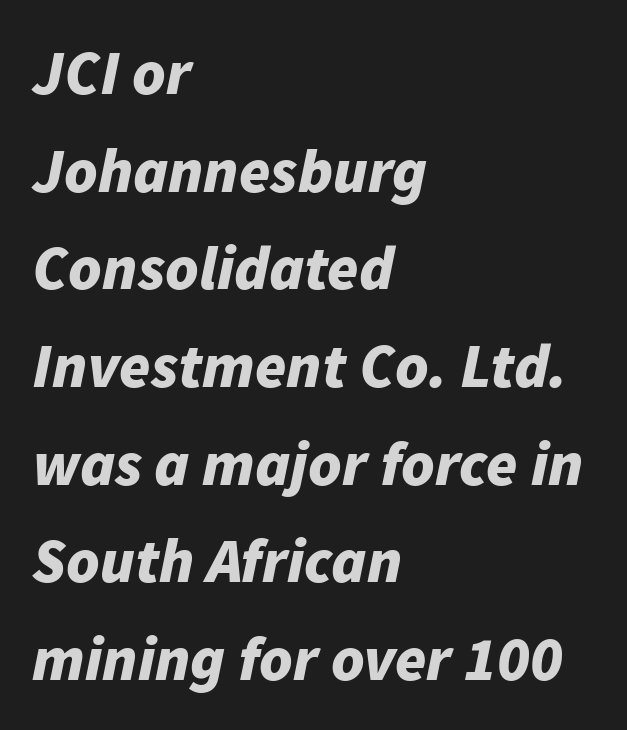
Glyph-to-glyph distance matches everyday printed text. Every character sits at an angle, as italics do. Only glyphs here, with clear space below each row. In CSS terms this would be text-align: left.
